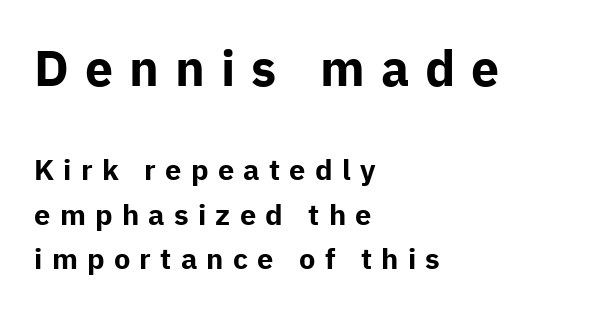
Character widths vary here, with narrow letters taking less room than wide ones. The block sitting higher on the canvas is the one with enlarged characters. Where is the straight margin? On the left. Normally led — the rows are evenly, conventionally spaced. Type style note: lacks serifs.
